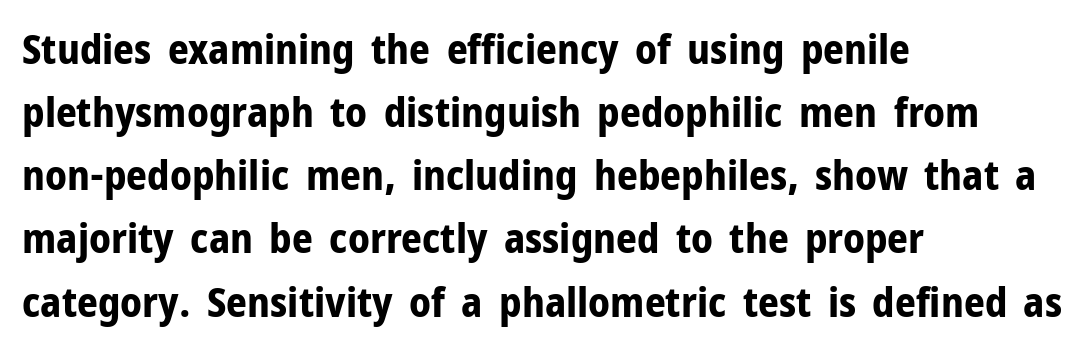
Q: Is the text bold? A: Yes.
Q: Is the text italic (slanted)? A: No, it is upright.
Q: Is the typeface a serif or a sans-serif typeface? A: Sans-serif.
Q: Is the text underlined? A: No.
Q: How is the paragraph aligned? A: Left-aligned.
Q: Is the spacing between letters normal or unusually wide? A: Normal.
Q: Is the spacing between lines tight, normal or loose? A: Normal.
Q: Width (condensed, normal, or wide)? A: Normal.
Q: Stroke contrast? A: Low.
Q: x-height? A: Medium.
Q: Monospaced? A: No.
